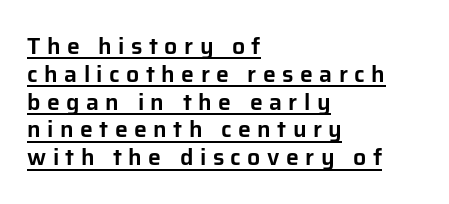
Q: Is the text italic (slanted)? A: No, it is upright.
Q: Is the text underlined? A: Yes.
Q: How is the paragraph aligned? A: Left-aligned.
Q: Is the spacing between letters normal or unusually wide? A: Unusually wide.
